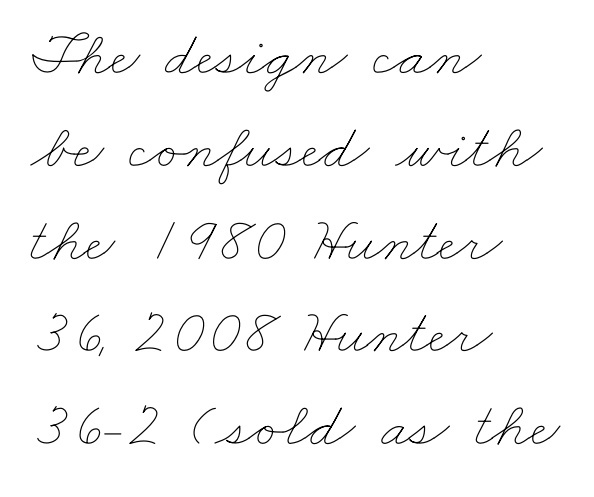
Q: Is the text bold? A: No.
Q: Is the text underlined? A: No.
Q: How is the paragraph aligned? A: Left-aligned.
Q: Is the spacing between letters normal or unusually wide? A: Normal.
Q: Is the spacing between lines tight, normal or loose? A: Normal.
Q: Width (condensed, normal, or wide)? A: Wide.
Q: Stroke contrast? A: Low.
Q: x-height? A: Small.
Q: Monospaced? A: No.
